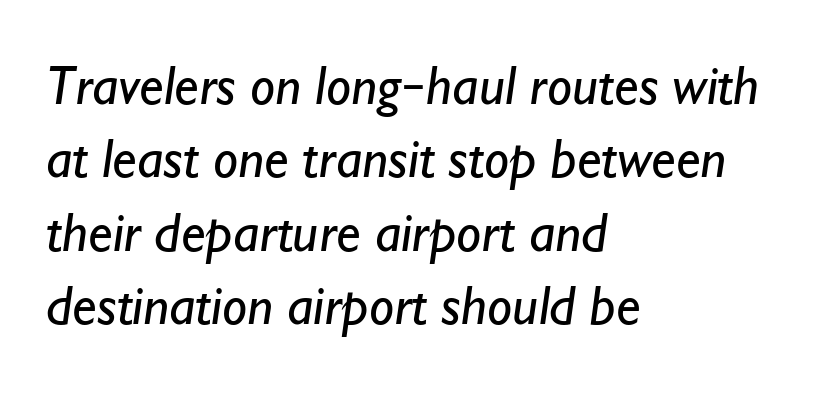
The image shows 56 px regular-weight sans-serif type; set left-aligned, normal line spacing (1.31x), normal letter spacing, not underlined; low stroke contrast and a small x-height.
